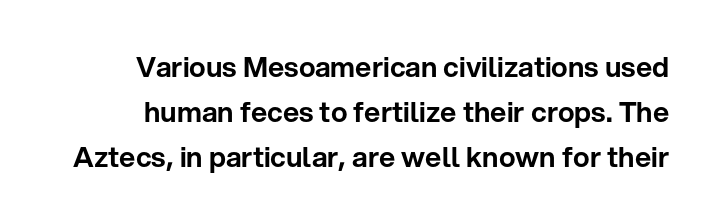
The image shows 28 px sans-serif type, upright; set normal line spacing (1.6x), normal letter spacing, not underlined; low stroke contrast and a medium x-height.
